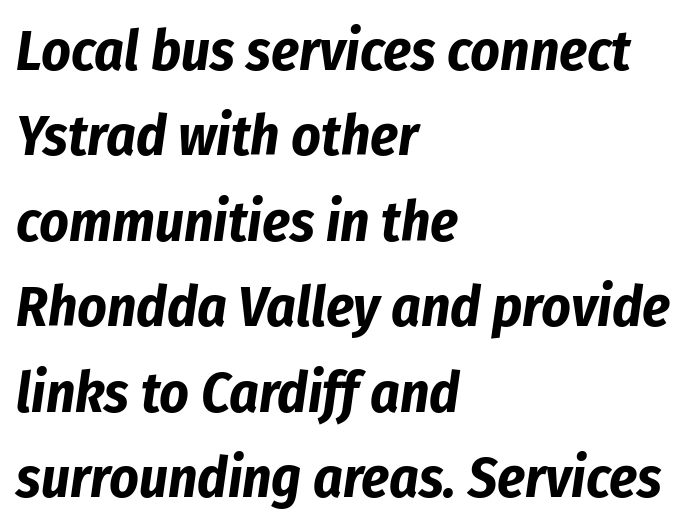
Q: Is the text bold? A: Yes.
Q: Is the text italic (slanted)? A: Yes, it leans right by about 8 degrees.
Q: Is the text underlined? A: No.
Q: How is the paragraph aligned? A: Left-aligned.
Q: Is the spacing between letters normal or unusually wide? A: Normal.
Q: Is the spacing between lines tight, normal or loose? A: Normal.
Q: Width (condensed, normal, or wide)? A: Condensed.
Q: Stroke contrast? A: Low.
Q: x-height? A: Medium.
Q: Monospaced? A: No.
